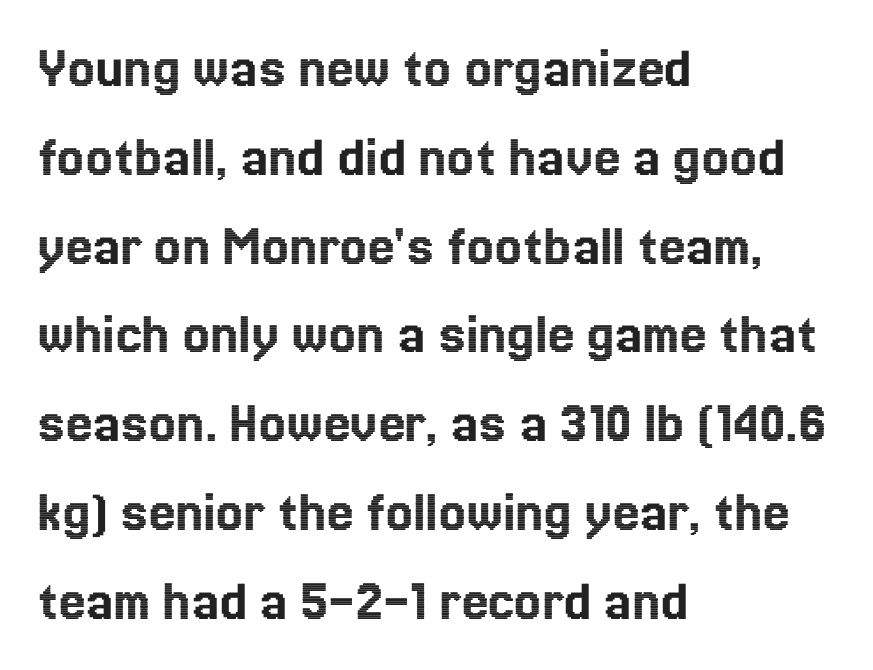
{"italic": "no", "width": "normal", "x_height": "medium", "monospaced": "no", "underline": "no", "align": "left", "line_spacing": "normal", "line_spacing_ratio": 1.48, "letter_spacing": "normal", "letter_spacing_em": 0.0, "glyph_px": 60}
